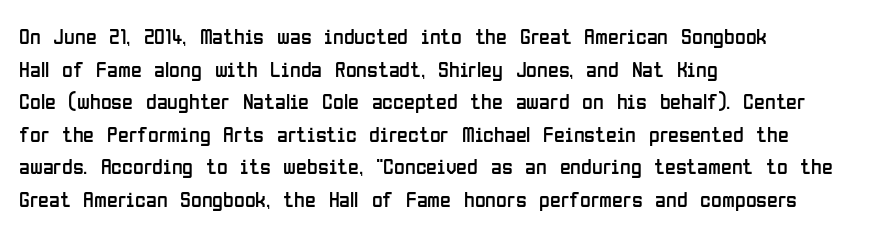
Rows of type keep a routine distance in the vertical direction. The space beneath each line is pristine and unruled. Which margin do the lines hug? The left one — the right edge is uneven. The letterforms sit shoulder to shoulder at normal distance.
